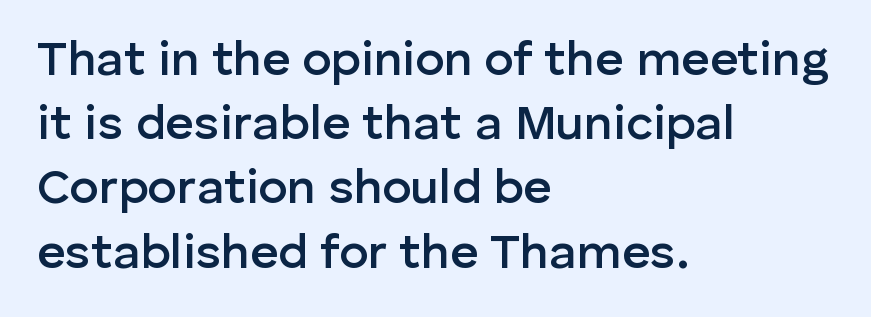
The image shows 49 px semibold sans-serif type, upright; set left-aligned, normal line spacing (1.31x), normal letter spacing, not underlined; low stroke contrast and a medium x-height.
